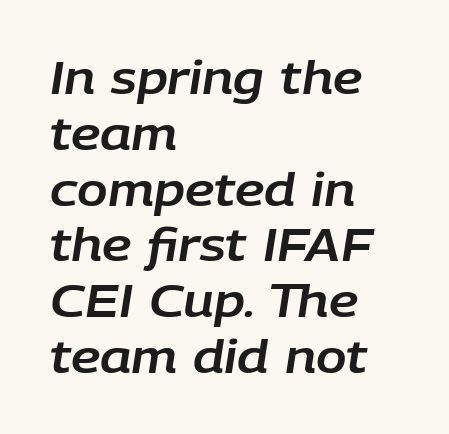
{"italic": "yes", "lean": "right", "slant_degrees": 9, "width": "normal", "stroke_contrast": "low", "x_height": "large", "monospaced": "no", "underline": "no", "align": "left", "line_spacing_ratio": 1.24, "letter_spacing": "normal", "letter_spacing_em": 0.0, "glyph_px": 45}
